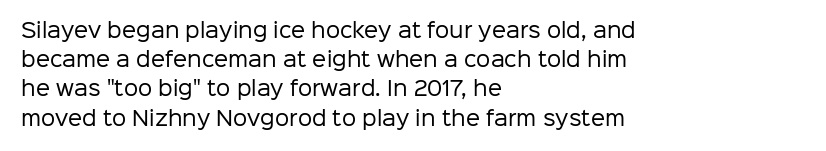
{"italic": "no", "bold": "no", "underline": "no", "align": "left", "line_spacing": "normal", "line_spacing_ratio": 1.46, "letter_spacing": "normal", "letter_spacing_em": 0.0, "glyph_px": 20}
